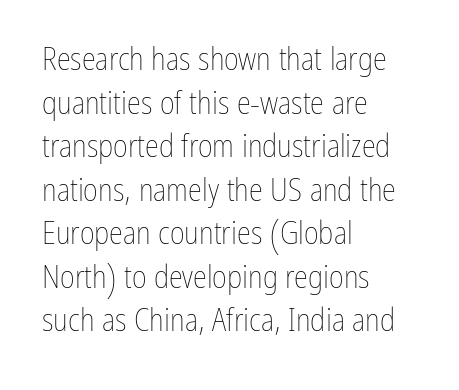
{"italic": "no", "bold": "no", "weight": "thin", "width": "condensed", "stroke_contrast": "low", "x_height": "medium", "monospaced": "no", "underline": "no", "align": "left", "line_spacing": "normal", "line_spacing_ratio": 1.36, "letter_spacing": "normal", "letter_spacing_em": 0.0, "glyph_px": 32}
